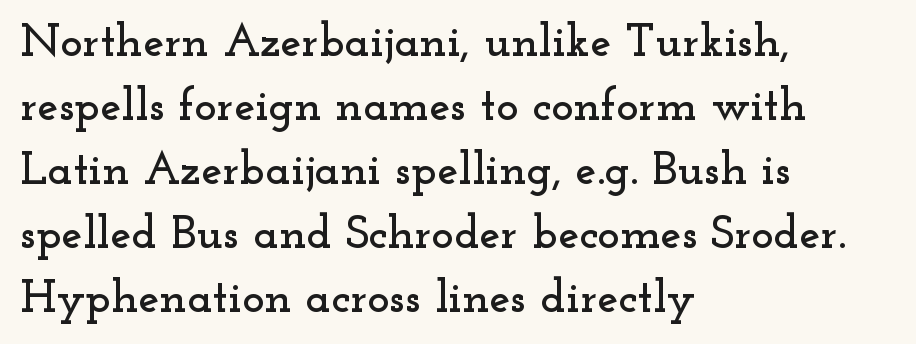
The image shows 47 px wide serif type, upright; set left-aligned, normal line spacing (1.36x), normal letter spacing, not underlined; low stroke contrast and a small x-height.
